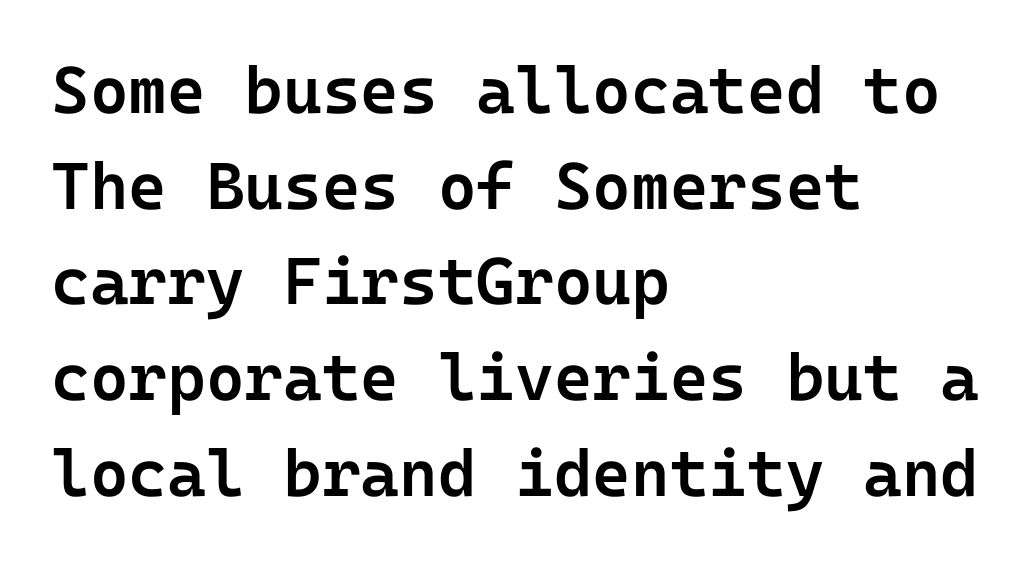
Q: Is the text bold? A: Semi-bold.
Q: Is the text italic (slanted)? A: No, it is upright.
Q: Is the typeface a serif or a sans-serif typeface? A: Sans-serif.
Q: Is the text underlined? A: No.
Q: How is the paragraph aligned? A: Left-aligned.
Q: Is the spacing between letters normal or unusually wide? A: Normal.
Q: Is the spacing between lines tight, normal or loose? A: Normal.
Q: Width (condensed, normal, or wide)? A: Normal.
Q: Stroke contrast? A: Low.
Q: x-height? A: Medium.
